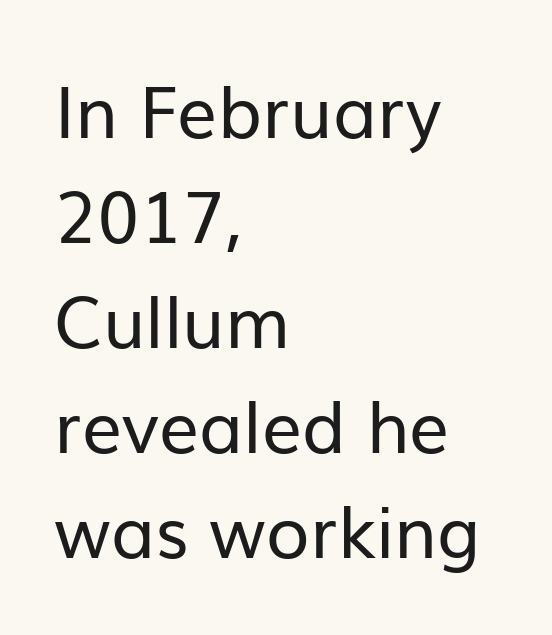
{"serif": "no", "italic": "no", "bold": "no", "weight": "regular", "width": "normal", "stroke_contrast": "low", "x_height": "medium", "monospaced": "no", "underline": "no", "align": "left", "line_spacing": "normal", "line_spacing_ratio": 1.48, "letter_spacing": "normal", "letter_spacing_em": 0.0, "glyph_px": 71}
